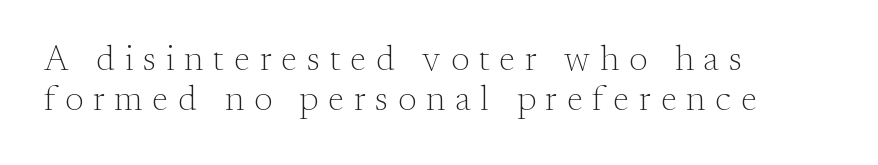
Look at the tracking — it's clearly loosened, letters drifting apart. Upright lettering throughout. Is the stroke heavy? The answer is a plain regular-or-lighter. Compared with typical paragraphs, the rows here are closer together. Underline: absent. Left-aligned paragraph, ragged on the right.
